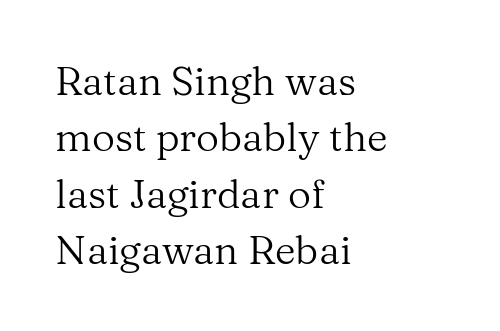
This rendering uses left alignment, leaving the right contour irregular. Rule under the text: the space is simply empty. Spacing between characters is what you'd get straight out of the box. Varying glyph widths throughout — classic text-font behaviour. Think standard paragraph weight, or any step lighter than that. Regarding leading, the lines here are spaced in the standard way.
